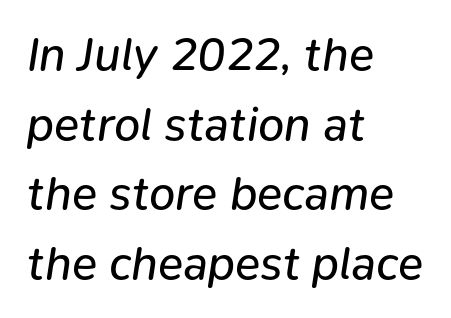
{"italic": "yes", "lean": "right", "slant_degrees": 9, "bold": "no", "weight": "regular", "width": "normal", "stroke_contrast": "low", "x_height": "medium", "monospaced": "no", "underline": "no", "align": "left", "line_spacing": "normal", "line_spacing_ratio": 1.48, "letter_spacing": "normal", "letter_spacing_em": 0.0, "glyph_px": 47}
